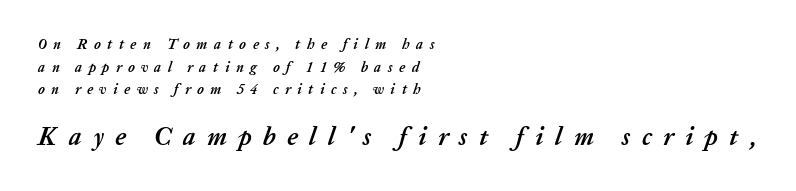
{"italic": "yes", "lean": "right", "slant_degrees": 20, "bold": "yes", "underline": "no", "align": "left", "line_spacing": "normal", "line_spacing_ratio": 1.62, "letter_spacing": "wide", "letter_spacing_em": 0.46, "larger_block": "second", "size_ratio": 1.79, "glyph_px": 25}
